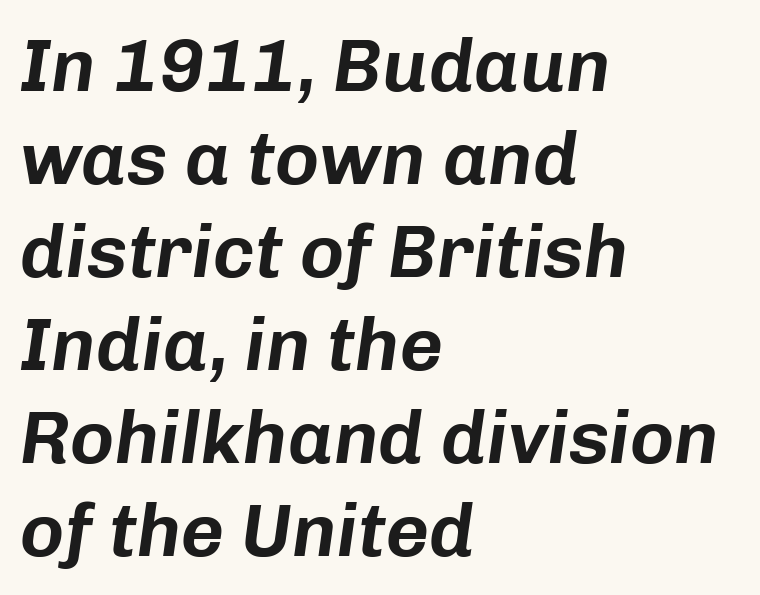
Compared with typical body copy, the letter spacing here is the same. Varying glyph widths throughout — classic text-font behaviour. The zone under the glyphs is completely vacant. Teacher's note: observe the even left margin — that is flush-left alignment. Tall strokes in this sample are angled rather than plumb.
